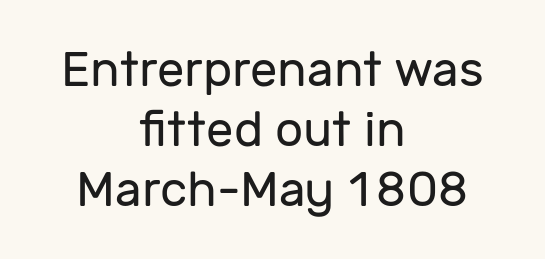
Q: Is the text bold? A: No.
Q: Is the text italic (slanted)? A: No, it is upright.
Q: Is the typeface a serif or a sans-serif typeface? A: Sans-serif.
Q: Is the text underlined? A: No.
Q: How is the paragraph aligned? A: Centered.
Q: Is the spacing between letters normal or unusually wide? A: Normal.
Q: Width (condensed, normal, or wide)? A: Normal.
Q: Stroke contrast? A: Low.
Q: x-height? A: Medium.
Q: Monospaced? A: No.
